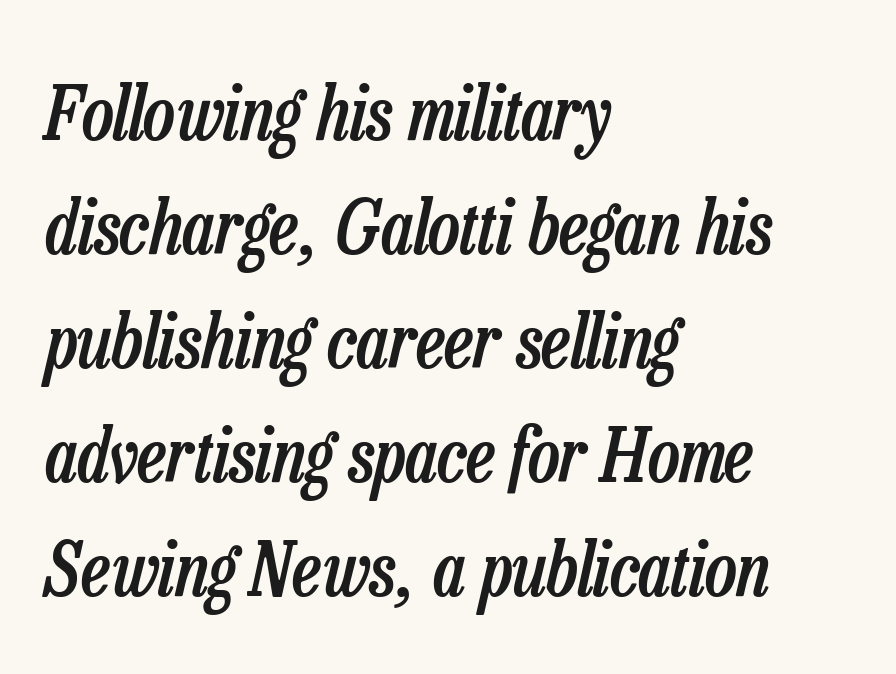
{"italic": "yes", "lean": "right", "slant_degrees": 13, "bold": "semi", "weight": "semibold", "width": "condensed", "stroke_contrast": "low", "x_height": "medium", "monospaced": "no", "underline": "no", "align": "left", "line_spacing": "normal", "line_spacing_ratio": 1.52, "letter_spacing": "normal", "letter_spacing_em": 0.0, "glyph_px": 75}
